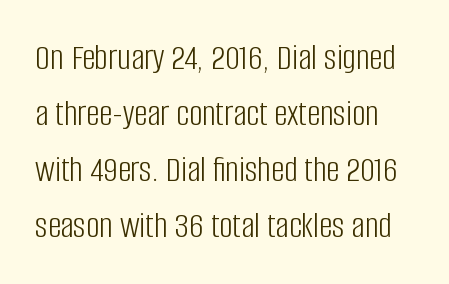
A bare baseline throughout the passage. Note the varied advance widths — an 'i' is clearly narrower than an 'm'. The weight tops out at a normal text grade. Observe the ordinary spacing: letters are neighbours, not strangers.
